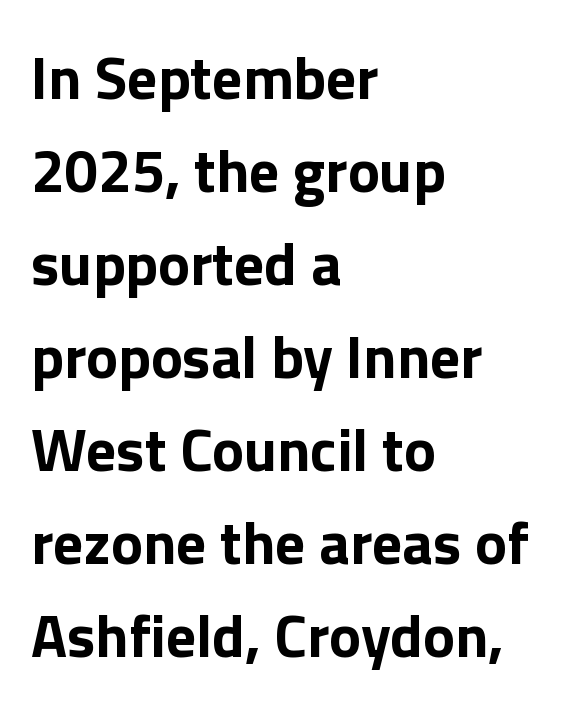
The image shows 60 px bold sans-serif type, upright; set left-aligned, normal line spacing (1.55x), normal letter spacing, not underlined; a medium x-height.
